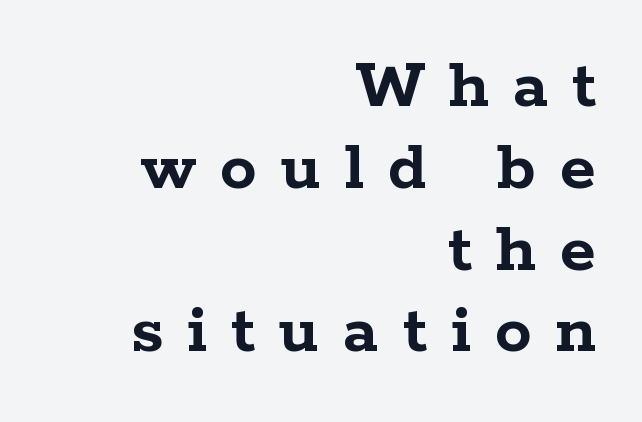
Very little white space separates one row of letters from the next. The tracking jumps out immediately: characters are airy and widely separated. Any mark beneath the type? The region is blank. Style check: upright. Note the varied advance widths — an 'i' is clearly narrower than an 'm'. Heavy-handed strokes throughout: this text is bold.
